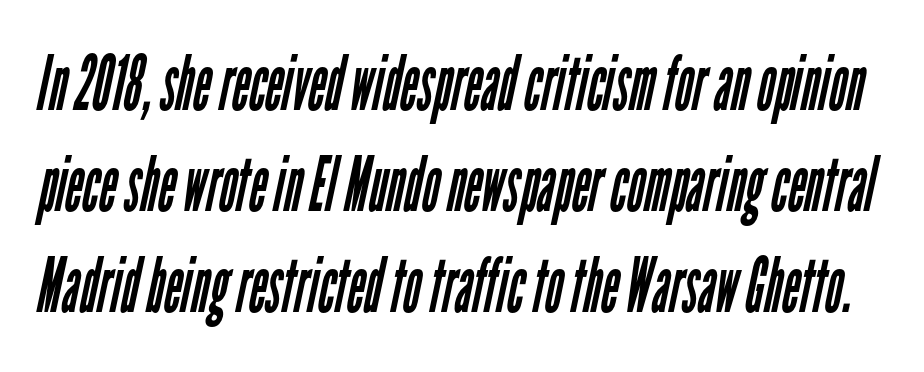
The image shows 76 px regular-weight, condensed sans-serif type; set normal line spacing (1.33x), normal letter spacing, not underlined; low stroke contrast and a medium x-height.
